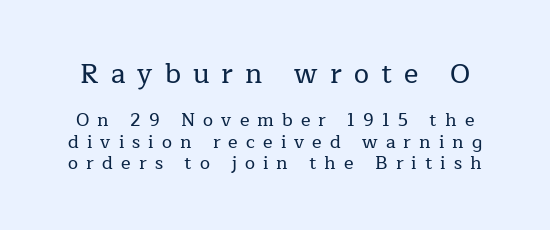
The image shows 27 px text type, upright; set line spacing 1.2x, unusually wide letter spacing (+0.45 em), not underlined; the first (top) block is 1.5x larger.
